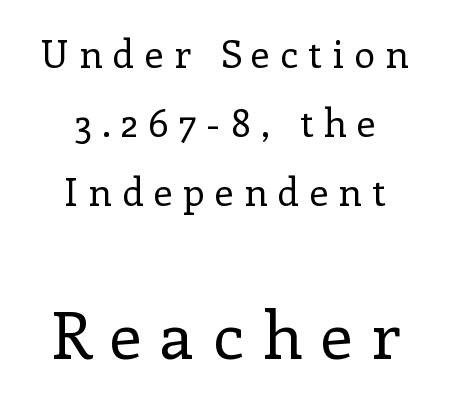
These lines were composed using upright roman letters. Unbolded letterforms with no extra heft. Students, note that the glyphs here are deliberately spaced far apart. Compare the two chunks: the lower has the greater cap height. The letters advance in unequal steps, a hallmark of proportional type. The rendering shows small feet on the letterforms — a serif design.
